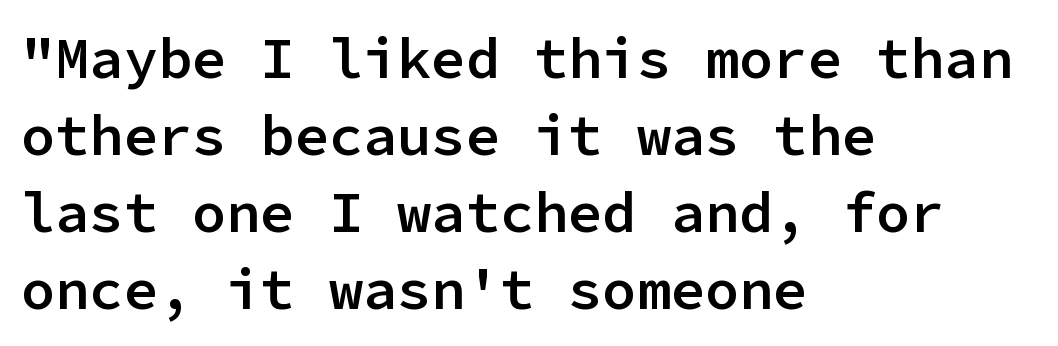
This sample is left-justified, so line endings fall wherever the words run out. The gaps between neighbouring characters are ordinary and unremarkable. This sample uses an upright cut, with every glyph sitting square on the baseline. Rows of type keep a routine distance in the vertical direction. Firm but not heavy-handed strokes: this text is semibold.
